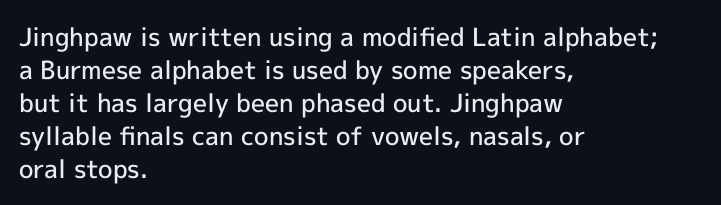
Q: Is the text bold? A: Semi-bold.
Q: Is the text italic (slanted)? A: No, it is upright.
Q: Is the text underlined? A: No.
Q: How is the paragraph aligned? A: Left-aligned.
Q: Is the spacing between letters normal or unusually wide? A: Normal.
Q: Is the spacing between lines tight, normal or loose? A: Normal.
